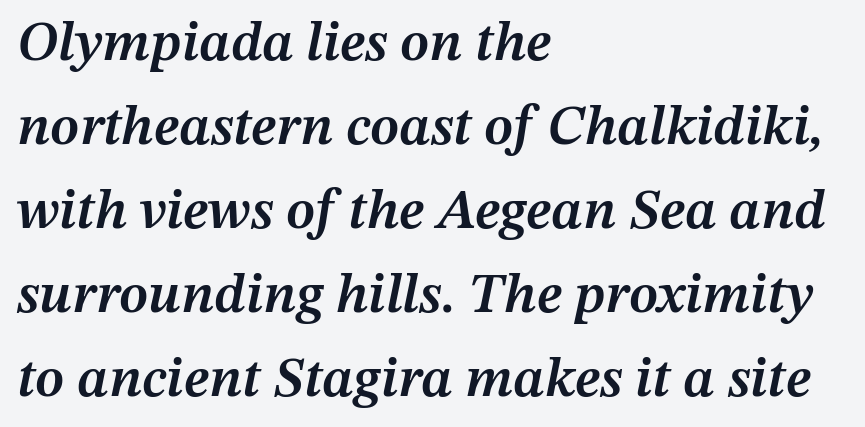
{"italic": "yes", "lean": "right", "slant_degrees": 12, "bold": "semi", "weight": "semibold", "width": "normal", "stroke_contrast": "medium", "x_height": "medium", "monospaced": "no", "underline": "no", "align": "left", "line_spacing": "normal", "line_spacing_ratio": 1.5, "letter_spacing": "normal", "letter_spacing_em": 0.0, "glyph_px": 56}
